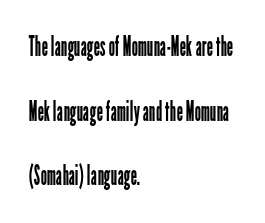
The line-height multiplier appears high, well above default. Letters rest on an invisible, unmarked baseline. Leftover space on each line is placed entirely after the last word. The font sits on the lighter half of the weight spectrum, regular included. Type style note: lacks serifs.
